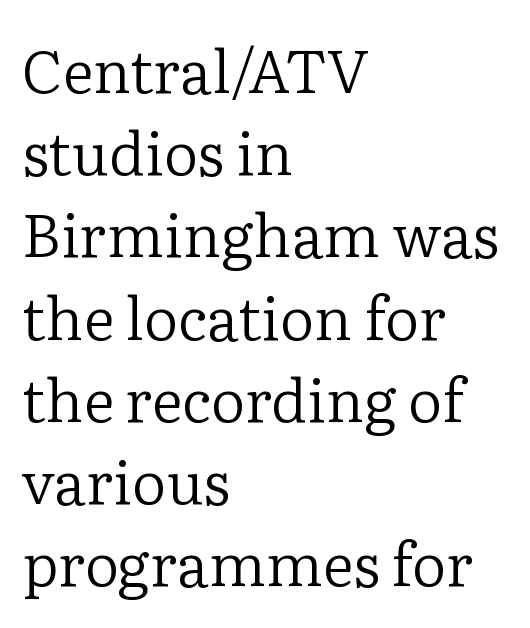
Notice how the passage keeps a crisp vertical edge on the left only. The typeface has the unassuming heft of standard copy or less. Whoever set this chose a conventional vertical rhythm. The typeface chosen for these lines features serifs.
